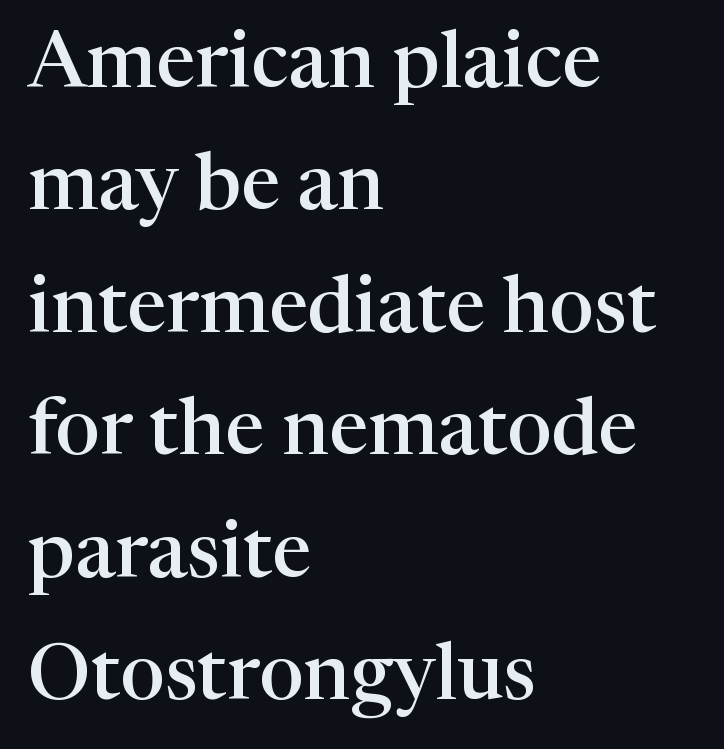
{"serif": "yes", "italic": "no", "bold": "semi", "weight": "semibold", "width": "normal", "stroke_contrast": "high", "x_height": "medium", "monospaced": "no", "underline": "no", "align": "left", "line_spacing": "normal", "line_spacing_ratio": 1.55, "letter_spacing": "normal", "letter_spacing_em": 0.0, "glyph_px": 79}
